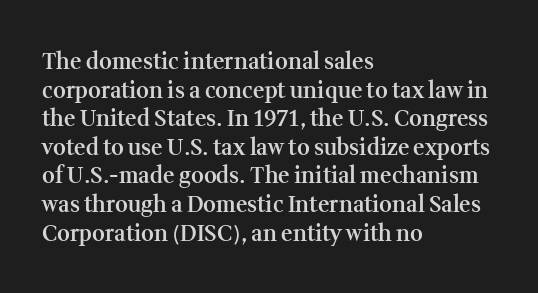
Between one letter and the next there's only the usual sliver of space. Firm but not heavy-handed strokes: this text is semibold. No italicization has been applied; the sample stays upright. Each line starts at the same left margin while the right side varies. Notice how descenders clear the ascenders below comfortably — that's standard leading.
